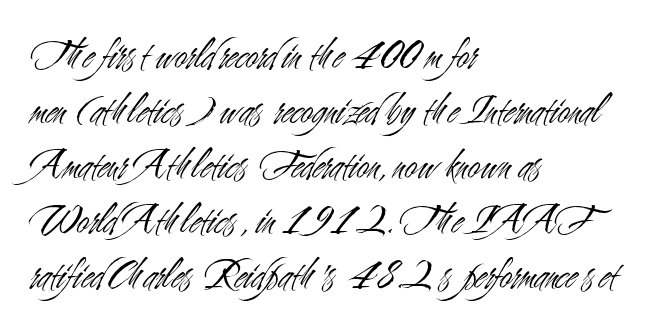
Q: Is the text bold? A: No.
Q: Is the text italic (slanted)? A: Yes.
Q: Is the typeface a serif or a sans-serif typeface? A: Sans-serif.
Q: Is the text underlined? A: No.
Q: How is the paragraph aligned? A: Left-aligned.
Q: Is the spacing between letters normal or unusually wide? A: Normal.
Q: Is the spacing between lines tight, normal or loose? A: Normal.
Q: Width (condensed, normal, or wide)? A: Condensed.
Q: Stroke contrast? A: Medium.
Q: x-height? A: Small.
Q: Monospaced? A: No.
